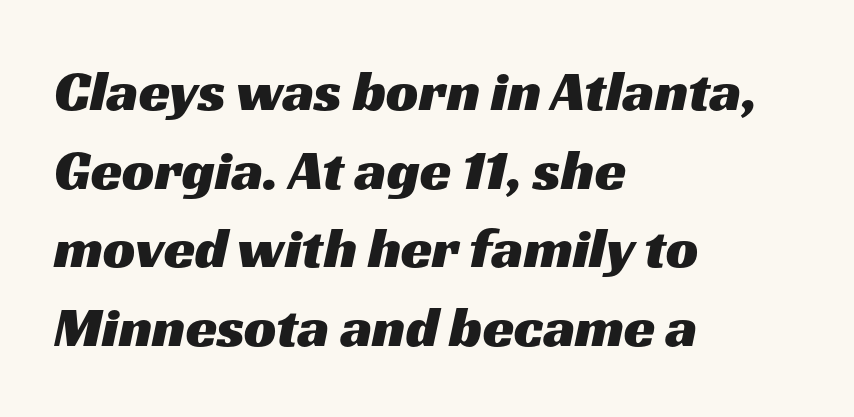
The image shows 57 px wide sans-serif type; set left-aligned, normal line spacing (1.38x), normal letter spacing, not underlined; medium stroke contrast and a medium x-height.
